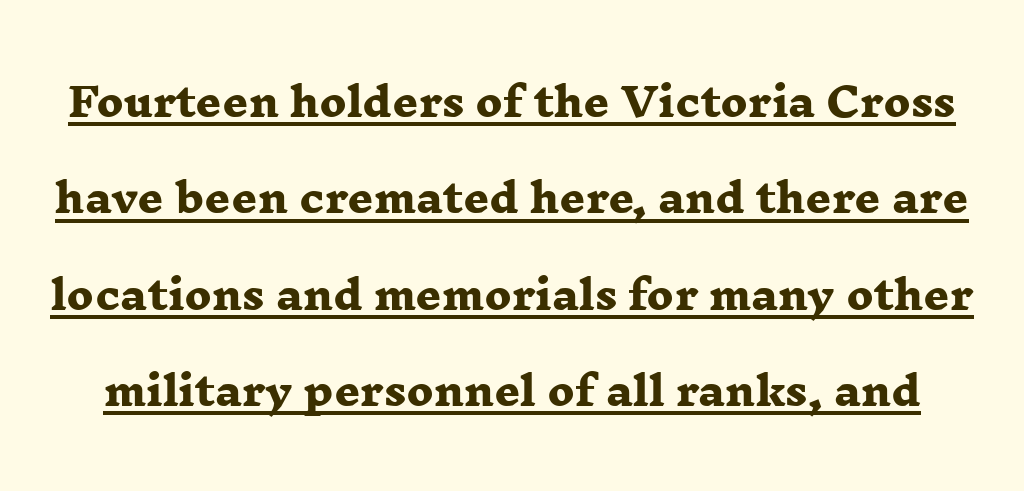
Q: Is the text bold? A: Yes.
Q: Is the typeface a serif or a sans-serif typeface? A: Serif.
Q: Is the text underlined? A: Yes.
Q: Is the spacing between letters normal or unusually wide? A: Normal.
Q: Is the spacing between lines tight, normal or loose? A: Loose.
Q: Width (condensed, normal, or wide)? A: Wide.
Q: Stroke contrast? A: Low.
Q: x-height? A: Medium.
Q: Monospaced? A: No.
